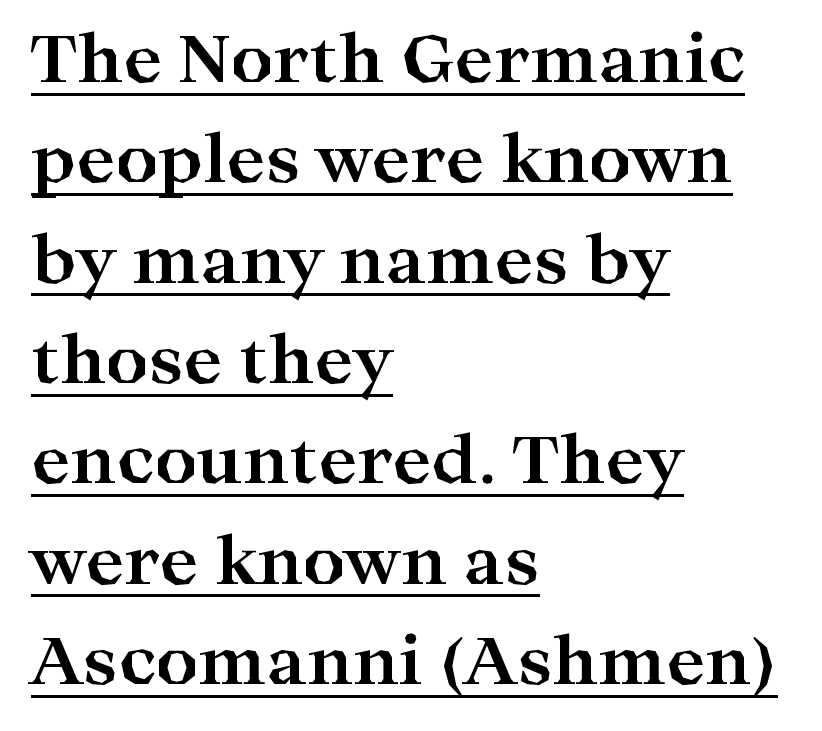
The image shows 66 px bold, wide serif type, upright; set left-aligned, normal line spacing (1.52x), normal letter spacing, underlined; high stroke contrast and a medium x-height.
